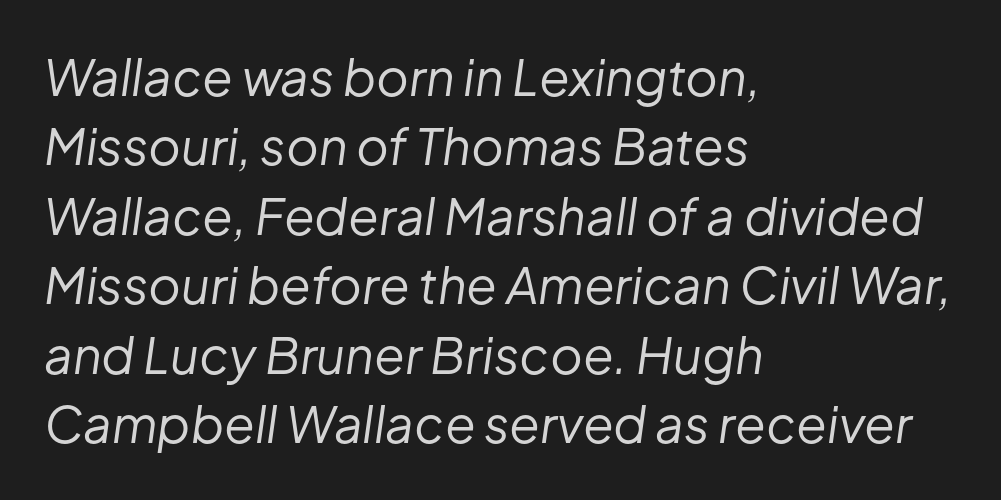
{"italic": "yes", "lean": "right", "slant_degrees": 8, "bold": "no", "weight": "regular", "width": "normal", "stroke_contrast": "low", "x_height": "medium", "monospaced": "no", "underline": "no", "align": "left", "line_spacing": "normal", "line_spacing_ratio": 1.39, "letter_spacing": "normal", "letter_spacing_em": 0.0, "glyph_px": 50}
